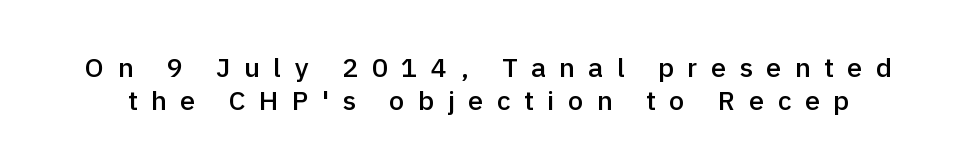
Rule under the text: the space is simply empty. Designer's note — italics off, roman on. How are the letters spaced? Widely, with obvious added tracking. On the weight axis this lands at semibold, roughly 600.
